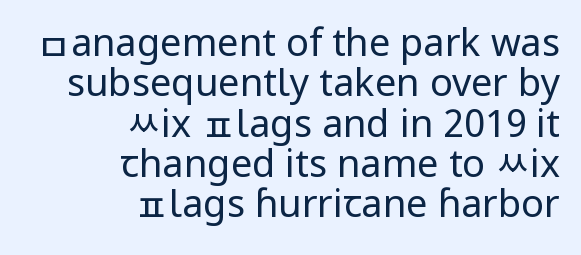
{"serif": "no", "italic": "no", "bold": "no", "weight": "regular", "width": "normal", "stroke_contrast": "low", "x_height": "medium", "monospaced": "no", "underline": "no", "align": "right", "line_spacing": "tight", "line_spacing_ratio": 1.06, "letter_spacing": "normal", "letter_spacing_em": 0.0, "glyph_px": 38}
